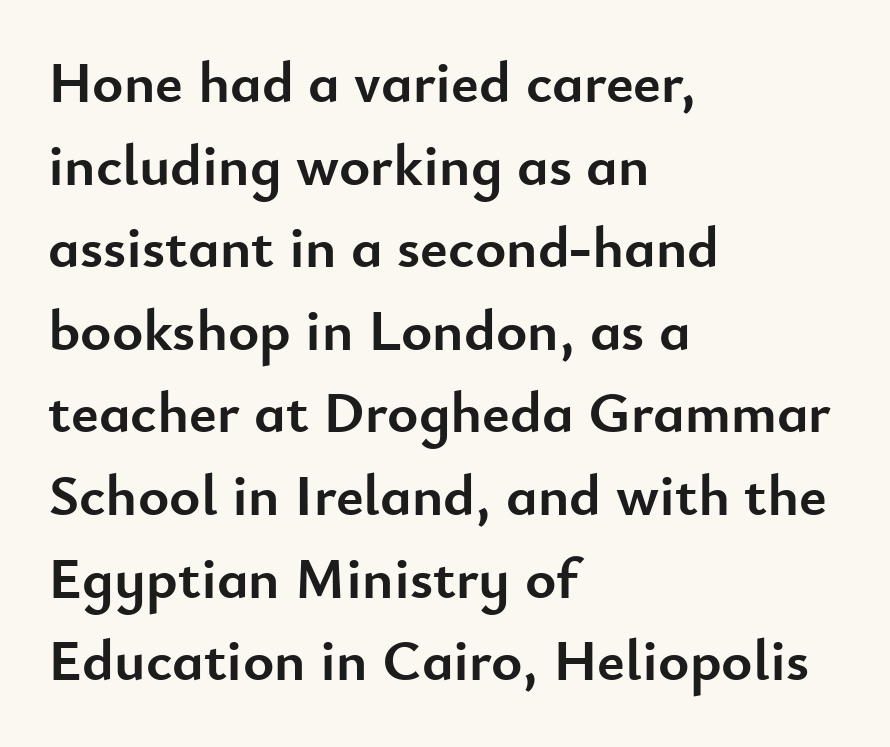
This is sans-serif lettering, the kind often seen on screens and signage. A clean baseline with only descenders dipping below it. You could not count columns in this text — the font is proportionally spaced. Quick note: not italic, upright. Glyph-to-glyph distance matches everyday printed text.
